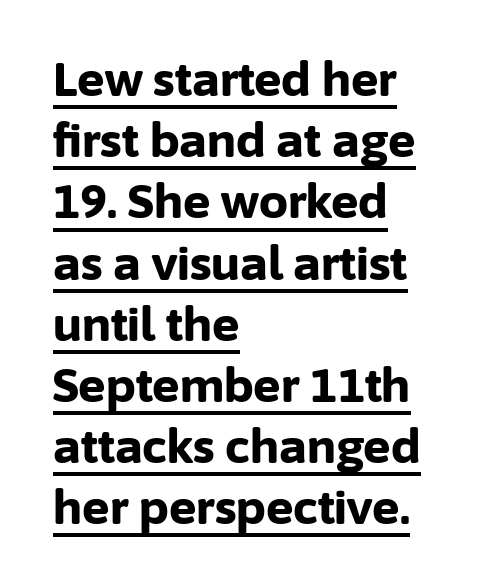
Students, note that the glyphs here touch the page at normal intervals. The glyphs are accompanied by a horizontal stroke just below them. Alignment: flush left. Reading down the column, the eye jumps a familiar distance to each next line.
